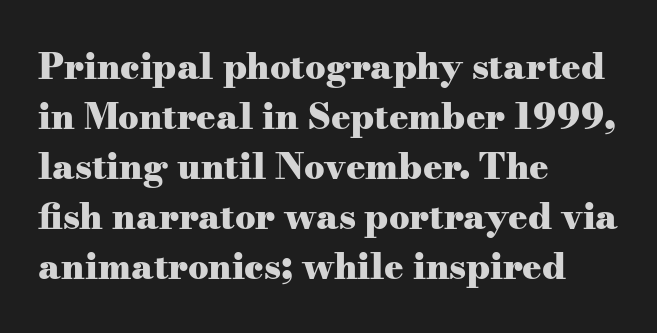
Q: Is the text bold? A: Yes.
Q: Is the text italic (slanted)? A: No, it is upright.
Q: Is the typeface a serif or a sans-serif typeface? A: Serif.
Q: Is the text underlined? A: No.
Q: How is the paragraph aligned? A: Left-aligned.
Q: Is the spacing between letters normal or unusually wide? A: Normal.
Q: Is the spacing between lines tight, normal or loose? A: Normal.
Q: Width (condensed, normal, or wide)? A: Wide.
Q: Stroke contrast? A: Medium.
Q: x-height? A: Small.
Q: Monospaced? A: No.
